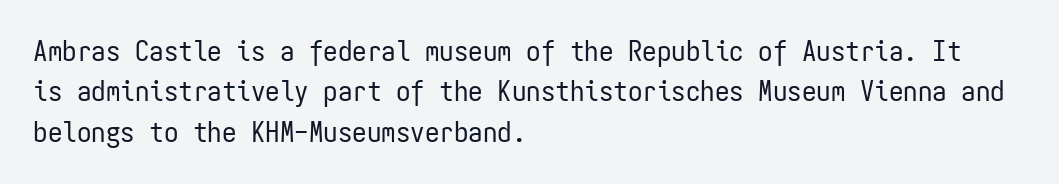
The glyphs are unaccompanied by any horizontal stroke below them. The rendering uses a moderate line-height, typical for paragraphs. These glyphs show unthickened strokes, regular width or finer. Default kerning and tracking; the words read as compact shapes. Horizontally, the lines are justified to the leading edge only.
